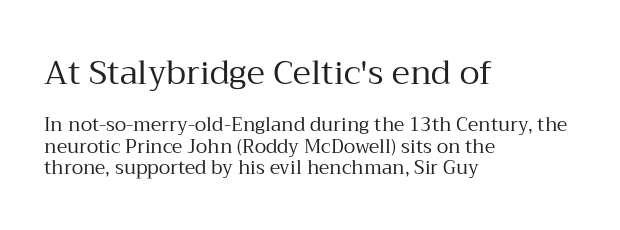
{"serif": "yes", "italic": "no", "bold": "no", "weight": "regular", "width": "normal", "stroke_contrast": "medium", "x_height": "medium", "monospaced": "no", "underline": "no", "align": "left", "line_spacing": "tight", "line_spacing_ratio": 1.14, "letter_spacing": "normal", "letter_spacing_em": 0.0, "larger_block": "first", "size_ratio": 1.74, "glyph_px": 33}
